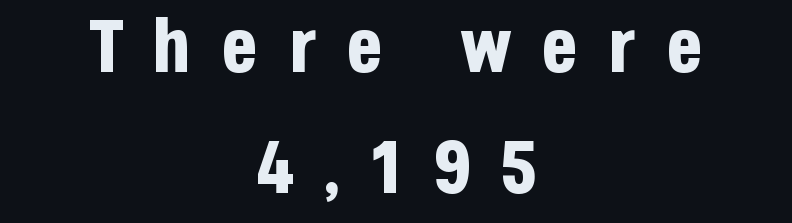
The image shows 76 px bold, condensed sans-serif type, upright; set centered, normal line spacing (1.59x), unusually wide letter spacing (+0.39 em), not underlined; low stroke contrast and a large x-height.
